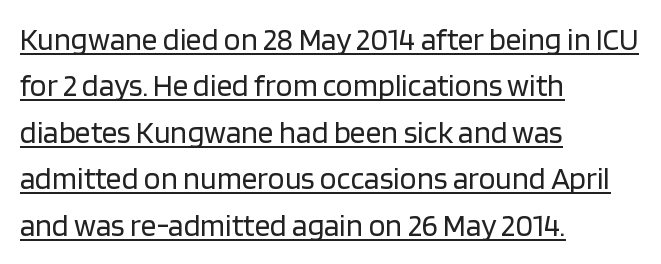
{"serif": "no", "italic": "no", "bold": "no", "weight": "regular", "width": "normal", "stroke_contrast": "low", "x_height": "large", "monospaced": "no", "underline": "yes", "align": "left", "line_spacing": "normal", "line_spacing_ratio": 1.5, "letter_spacing": "normal", "letter_spacing_em": 0.0, "glyph_px": 31}
